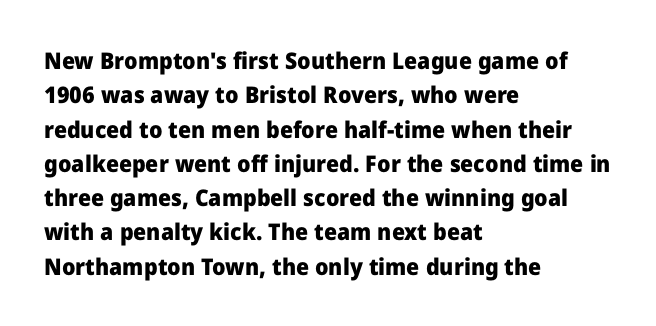
Q: Is the text bold? A: Yes.
Q: Is the text italic (slanted)? A: No, it is upright.
Q: Is the text underlined? A: No.
Q: How is the paragraph aligned? A: Left-aligned.
Q: Is the spacing between letters normal or unusually wide? A: Normal.
Q: Is the spacing between lines tight, normal or loose? A: Normal.
